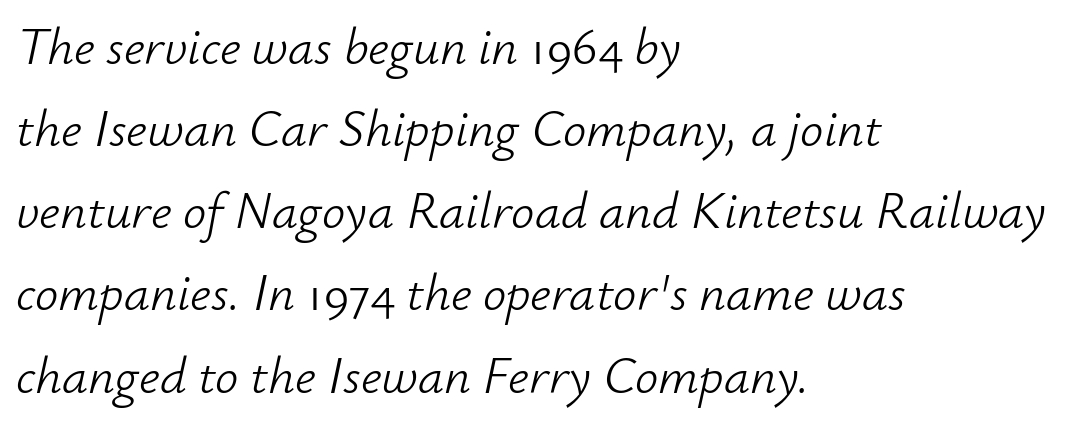
{"italic": "yes", "lean": "right", "slant_degrees": 12, "bold": "no", "weight": "light", "width": "normal", "stroke_contrast": "low", "x_height": "small", "monospaced": "no", "underline": "no", "align": "left", "line_spacing": "normal", "line_spacing_ratio": 1.58, "letter_spacing": "normal", "letter_spacing_em": 0.0, "glyph_px": 52}
